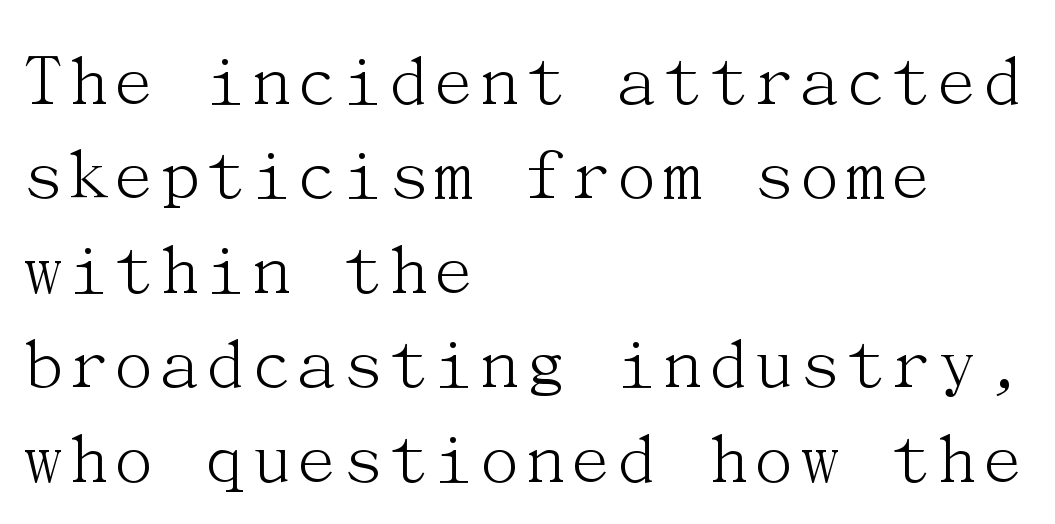
Q: Is the text bold? A: No.
Q: Is the text italic (slanted)? A: No, it is upright.
Q: Is the typeface a serif or a sans-serif typeface? A: Serif.
Q: Is the text underlined? A: No.
Q: How is the paragraph aligned? A: Left-aligned.
Q: Is the spacing between letters normal or unusually wide? A: Normal.
Q: Width (condensed, normal, or wide)? A: Normal.
Q: Stroke contrast? A: Medium.
Q: x-height? A: Medium.
